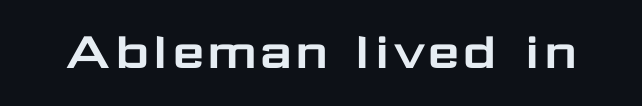
The image shows 59 px wide sans-serif type, upright; set normal letter spacing, not underlined; low stroke contrast and a medium x-height.
